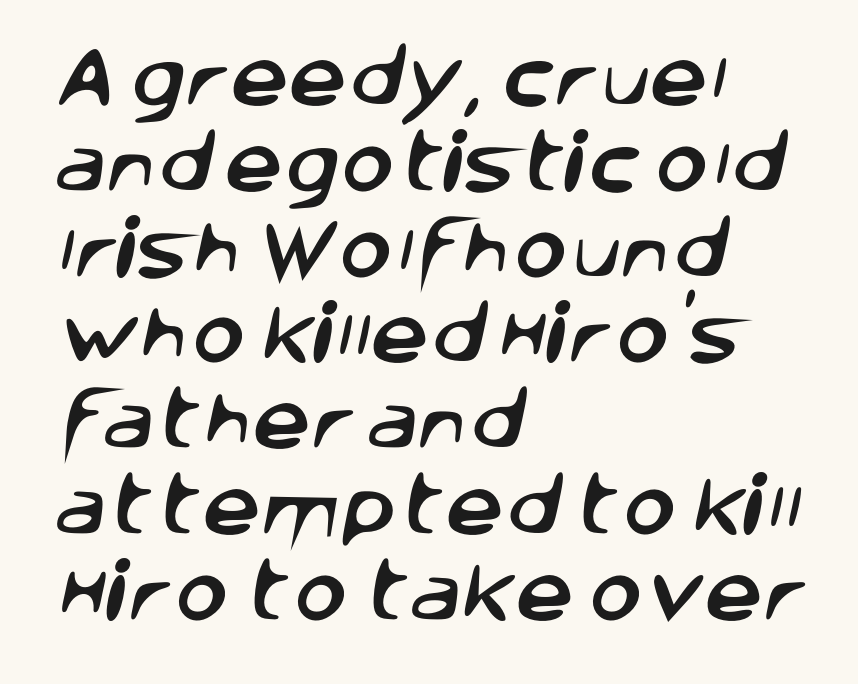
The paragraph has a hard left edge and a soft right edge. The rendering keeps characters at their native spacing. Each letter keeps its own natural width here, so spacing adapts to shape. The glyphs in this specimen are sans serif. One glance says typical: line gaps are just what's usual.
